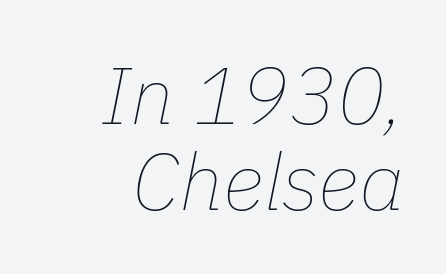
The image shows 80 px thin type, italic (leaning right); set right-aligned, tight line spacing (1.07x), normal letter spacing, not underlined; low stroke contrast and a medium x-height.
